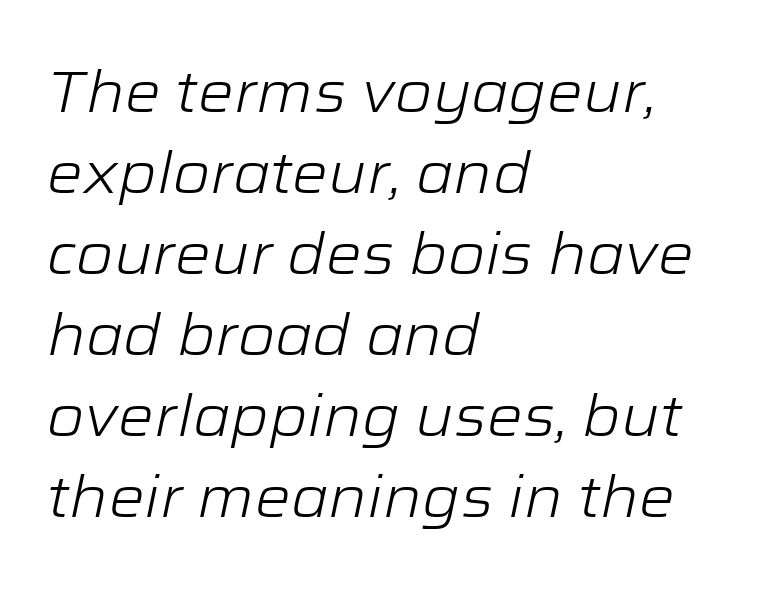
Compared with typical body copy, the letter spacing here is the same. The letters advance in unequal steps, a hallmark of proportional type. Caption: multi-line text, flush left, ragged right. Check under the words: just untouched page. Vertically, the passage feels balanced, rows spaced as you'd expect.
